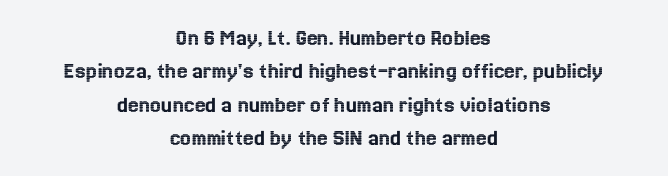
The gap between lines stays unmarked. In terms of letterspacing, this is plain default setting. Italic: no, the glyphs are upright roman. The line-height multiplier appears to be the usual default. Leftover space on each line is divided equally before and after the words.
